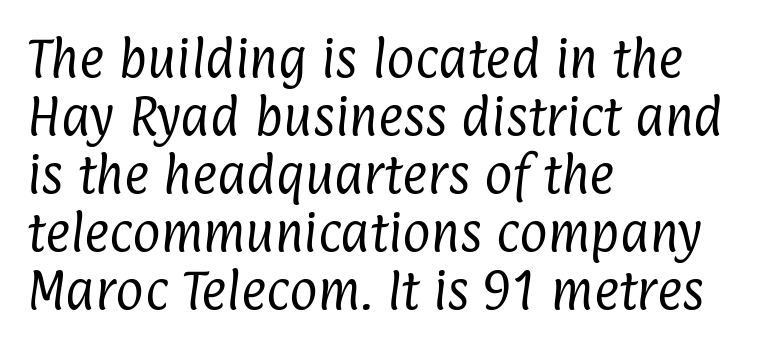
{"serif": "no", "bold": "no", "weight": "regular", "width": "condensed", "stroke_contrast": "low", "x_height": "medium", "monospaced": "no", "underline": "no", "align": "left", "line_spacing": "normal", "line_spacing_ratio": 1.35, "letter_spacing": "normal", "letter_spacing_em": 0.0, "glyph_px": 43}
